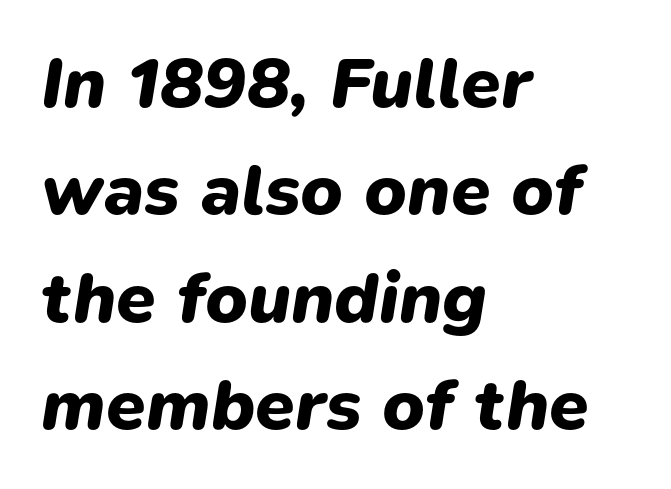
Regular leading. Typesetter's note: full bold, strokes at maximum text heaviness. The text carries the slant typical of an italic or oblique font. The horizontal fit of the characters is conventional and even.
